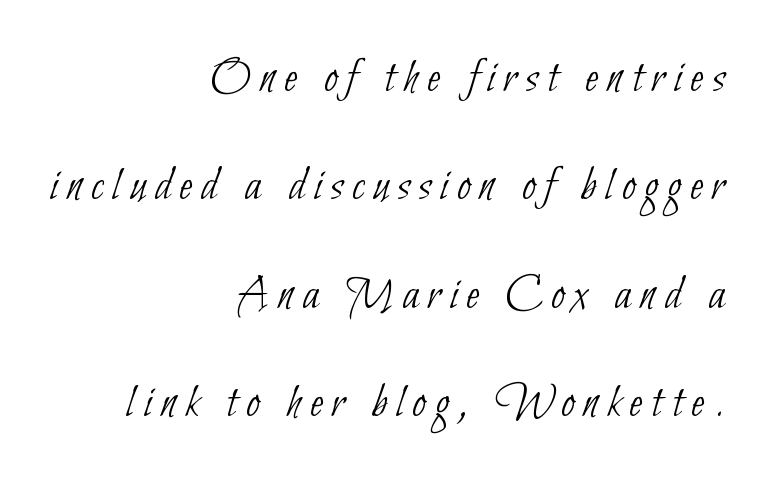
The image shows 49 px thin, condensed sans-serif type; set right-aligned, loose line spacing (2.21x), not underlined; low stroke contrast and a small x-height.
